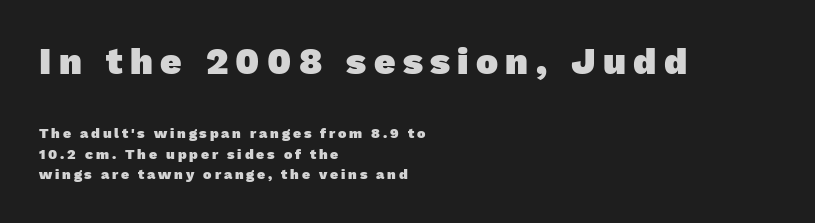
{"serif": "no", "bold": "yes", "weight": "heavy", "width": "normal", "stroke_contrast": "low", "x_height": "medium", "monospaced": "no", "underline": "no", "align": "left", "line_spacing": "normal", "line_spacing_ratio": 1.49, "letter_spacing": "wide", "letter_spacing_em": 0.2, "larger_block": "first", "size_ratio": 2.64, "glyph_px": 37}
